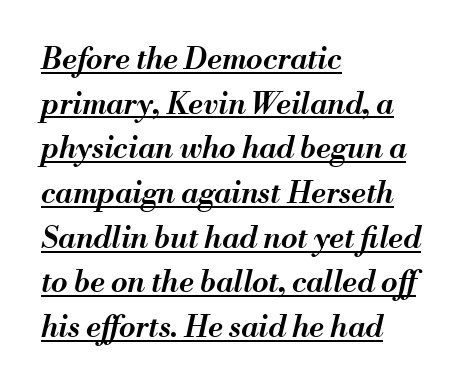
The image shows 30 px semibold type, italic (leaning right); set left-aligned, normal line spacing (1.49x), normal letter spacing, underlined; medium stroke contrast and a small x-height.
